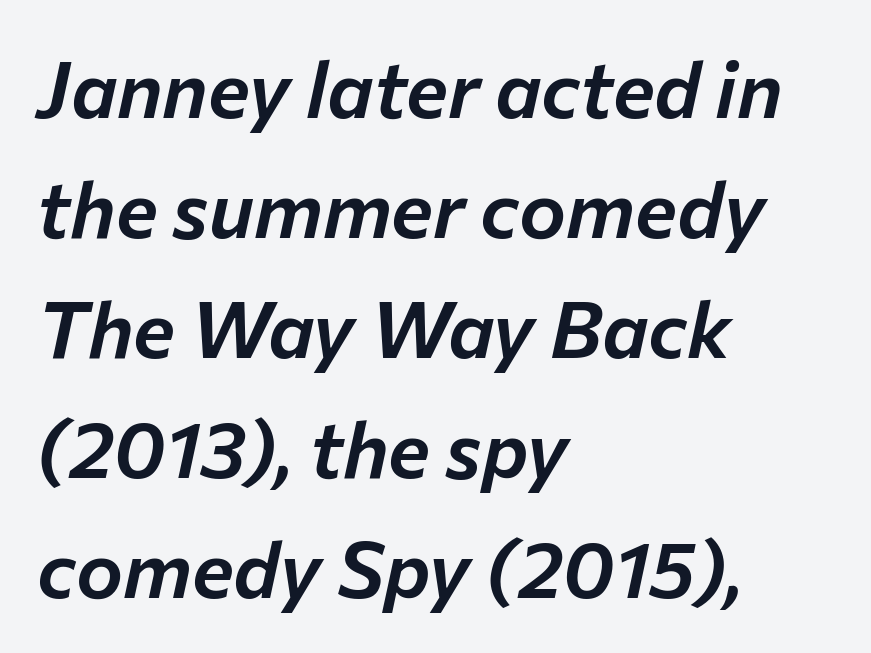
The image shows 79 px text type, italic (leaning right); set left-aligned, normal line spacing (1.52x), normal letter spacing, not underlined; low stroke contrast and a medium x-height.
